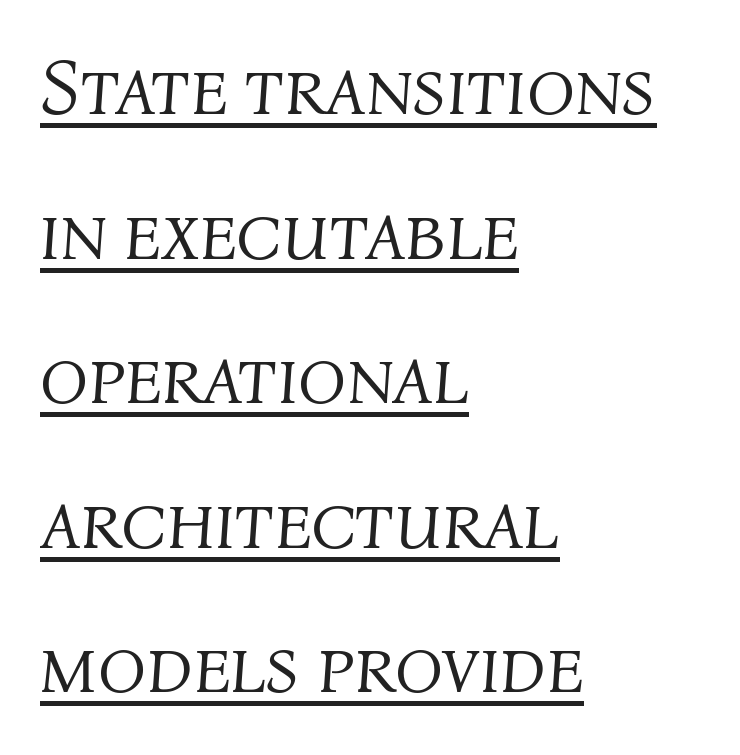
{"italic": "yes", "lean": "right", "slant_degrees": 4, "bold": "no", "weight": "light", "width": "normal", "stroke_contrast": "medium", "x_height": "medium", "monospaced": "no", "underline": "yes", "align": "left", "line_spacing_ratio": 1.83, "letter_spacing": "normal", "letter_spacing_em": 0.0, "glyph_px": 79}
